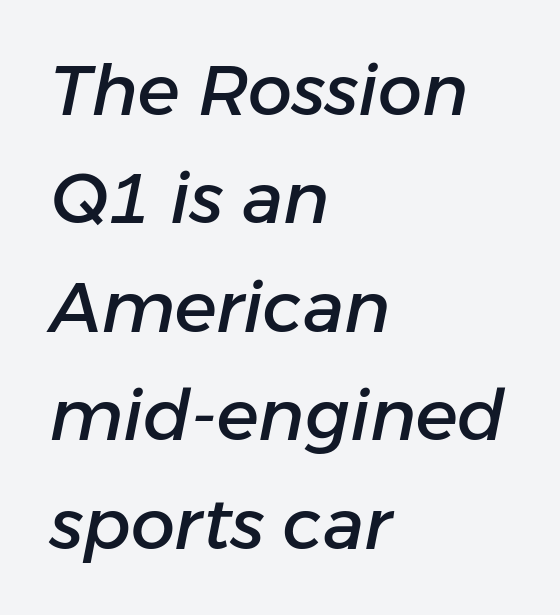
How would I describe the line gaps? Plain and ordinary. Line beginnings align vertically; line endings do not. Only glyphs here, with clear space below each row. What stands out about the letter spacing? Nothing — it is the standard amount. You could not count columns in this text — the font is proportionally spaced.
